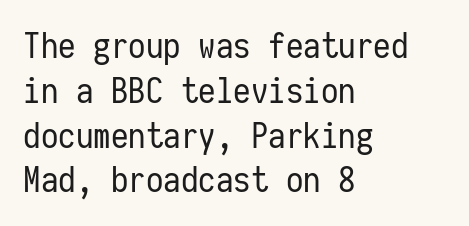
Q: Is the text bold? A: No.
Q: Is the text italic (slanted)? A: No, it is upright.
Q: Is the typeface a serif or a sans-serif typeface? A: Sans-serif.
Q: Is the text underlined? A: No.
Q: How is the paragraph aligned? A: Left-aligned.
Q: Is the spacing between letters normal or unusually wide? A: Normal.
Q: Is the spacing between lines tight, normal or loose? A: Normal.
Q: Width (condensed, normal, or wide)? A: Condensed.
Q: Stroke contrast? A: Low.
Q: x-height? A: Medium.
Q: Monospaced? A: Yes.
